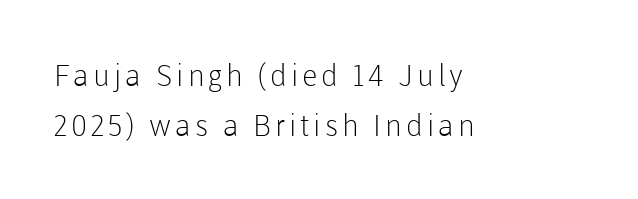
The image shows 30 px light sans-serif type, upright; set left-aligned, normal line spacing (1.66x), not underlined; low stroke contrast and a medium x-height.
